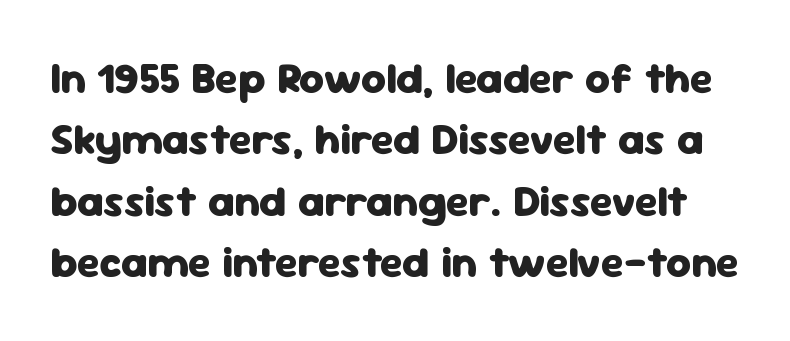
The image shows 43 px heavy sans-serif type, upright; set normal line spacing (1.43x), normal letter spacing, not underlined; low stroke contrast and a medium x-height.
